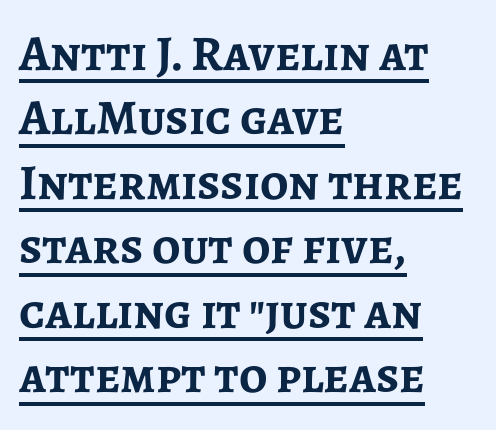
{"serif": "no", "italic": "no", "bold": "yes", "weight": "semibold", "width": "normal", "stroke_contrast": "low", "x_height": "medium", "monospaced": "no", "underline": "yes", "align": "left", "line_spacing": "normal", "line_spacing_ratio": 1.29, "letter_spacing": "normal", "letter_spacing_em": 0.0, "glyph_px": 50}
